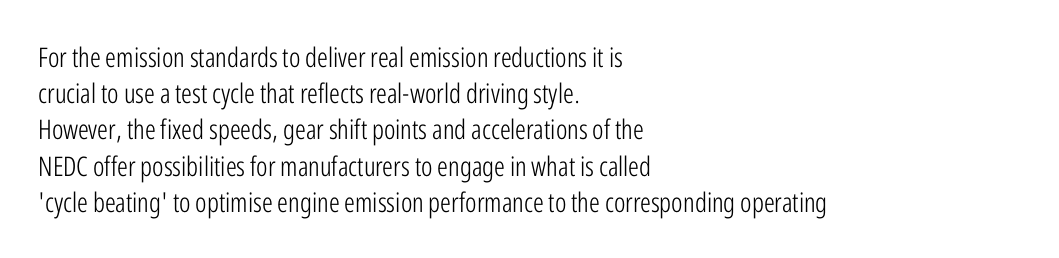
Q: Is the text bold? A: No.
Q: Is the text italic (slanted)? A: No, it is upright.
Q: Is the text underlined? A: No.
Q: How is the paragraph aligned? A: Left-aligned.
Q: Is the spacing between letters normal or unusually wide? A: Normal.
Q: Is the spacing between lines tight, normal or loose? A: Normal.
